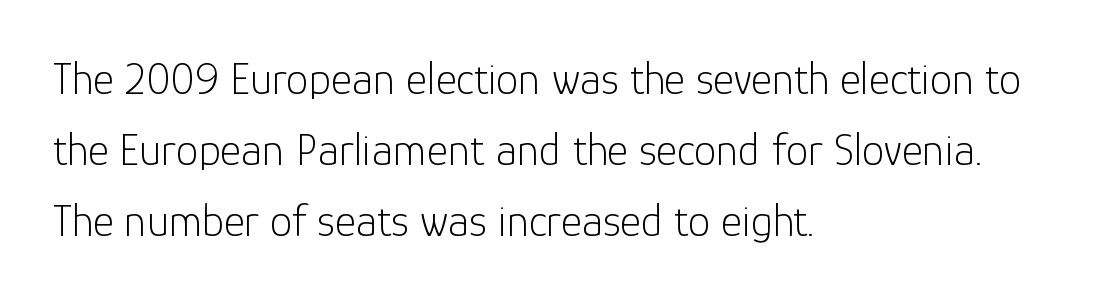
The image shows 45 px light sans-serif type, upright; set left-aligned, normal line spacing (1.58x), normal letter spacing, not underlined; low stroke contrast and a medium x-height.
